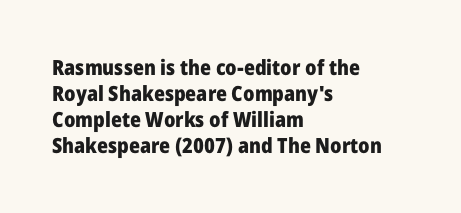
{"italic": "no", "bold": "yes", "underline": "no", "align": "left", "line_spacing_ratio": 1.24, "letter_spacing": "normal", "letter_spacing_em": 0.0, "glyph_px": 21}
